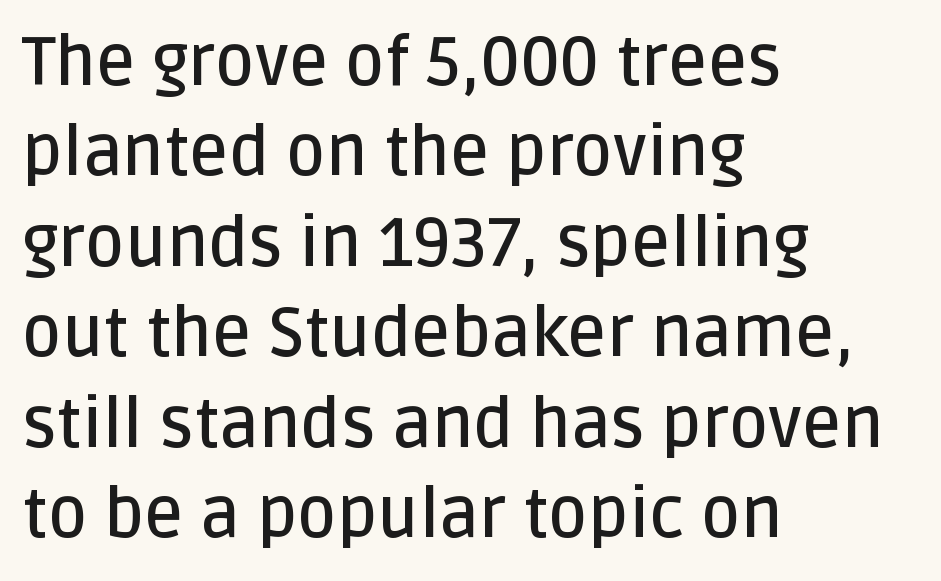
Check where the strokes stop: nothing finishes them off — pure sans. The face used here is proportionally spaced, like ordinary book or web type. The baseline area is clear. Heft: intermediate — a semibold. One-word summary of the alignment: left.
